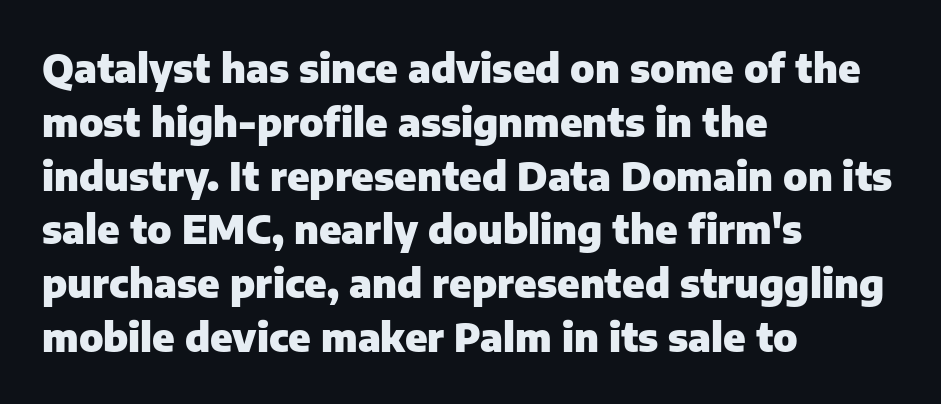
{"serif": "no", "italic": "no", "bold": "yes", "weight": "heavy", "width": "normal", "stroke_contrast": "low", "x_height": "medium", "monospaced": "no", "underline": "no", "align": "left", "line_spacing": "normal", "line_spacing_ratio": 1.38, "letter_spacing": "normal", "letter_spacing_em": 0.0, "glyph_px": 39}
